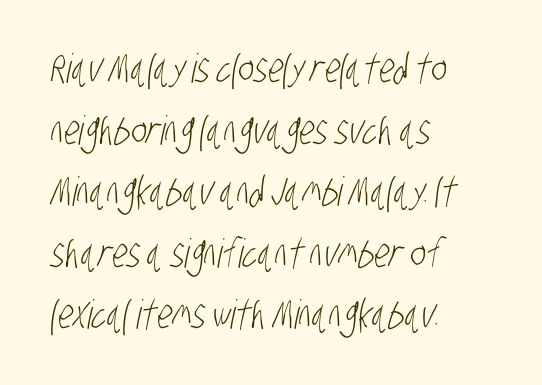
The image shows 40 px light, condensed sans-serif type; set left-aligned, normal line spacing (1.54x), normal letter spacing, not underlined; low stroke contrast and a large x-height.
